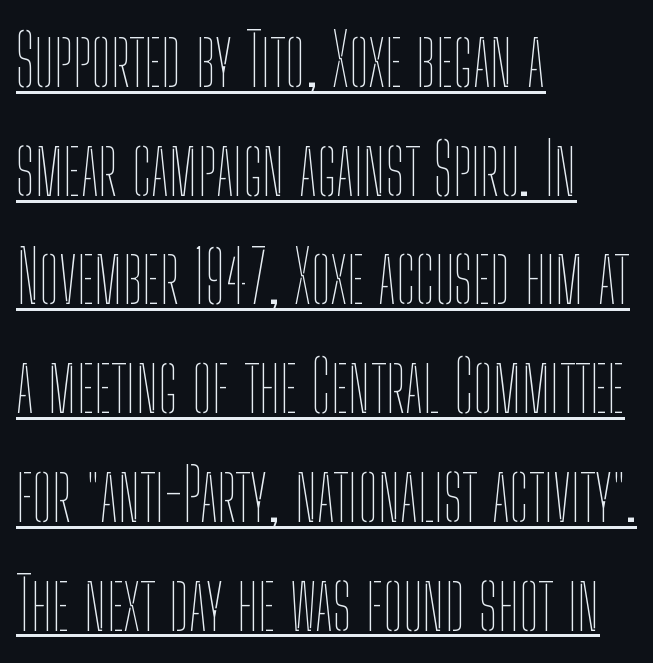
The image shows 72 px thin, condensed type, upright; set left-aligned, normal line spacing (1.51x), normal letter spacing, underlined; low stroke contrast and a medium x-height.
